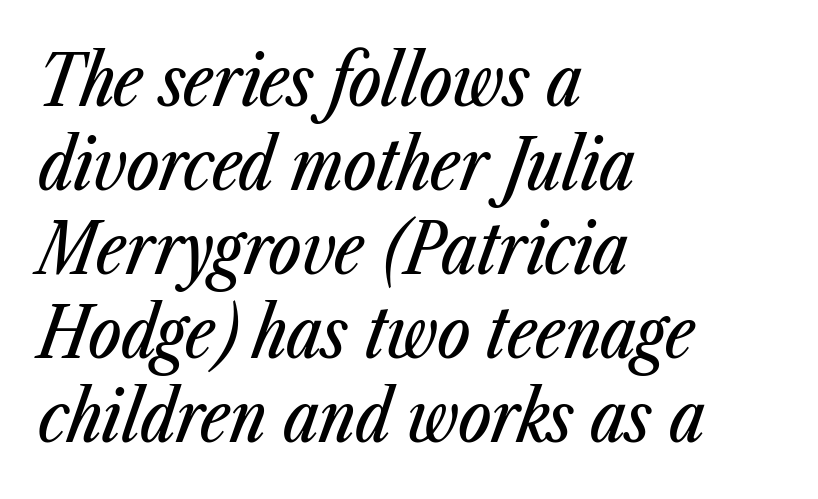
{"italic": "yes", "lean": "right", "slant_degrees": 23, "width": "condensed", "stroke_contrast": "low", "x_height": "medium", "monospaced": "no", "underline": "no", "align": "left", "line_spacing_ratio": 1.2, "letter_spacing": "normal", "letter_spacing_em": 0.0, "glyph_px": 70}
